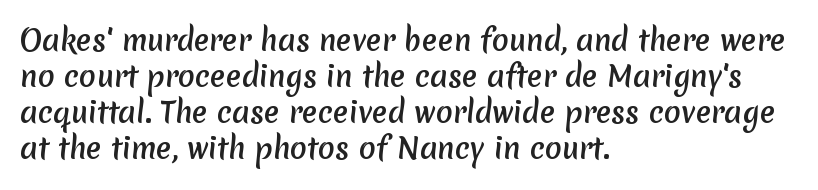
{"serif": "no", "width": "normal", "stroke_contrast": "medium", "x_height": "medium", "monospaced": "no", "underline": "no", "align": "left", "line_spacing": "normal", "line_spacing_ratio": 1.29, "letter_spacing": "normal", "letter_spacing_em": 0.0, "glyph_px": 28}
